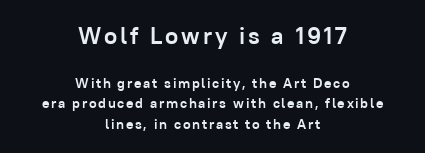
{"italic": "no", "bold": "yes", "underline": "no", "align": "center", "line_spacing": "normal", "line_spacing_ratio": 1.45, "larger_block": "first", "size_ratio": 1.71, "glyph_px": 24}
